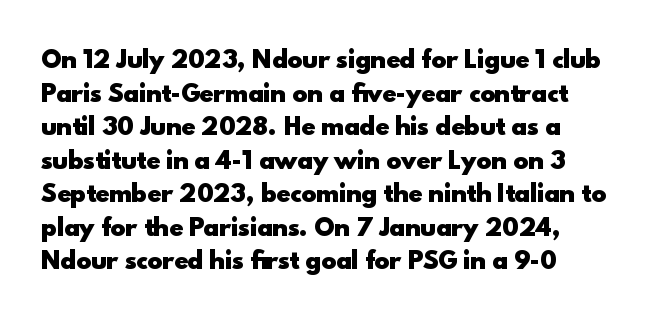
The letters stand upright; this is a roman face. The type is set solid horizontally, with unmodified tracking. Quick note: underline off. Set as a true bold cut, around the 700 mark.
